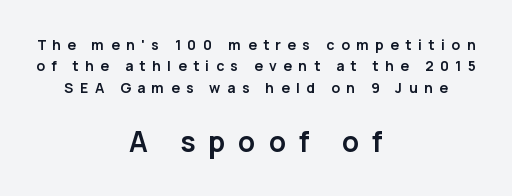
Q: Is the text bold? A: Yes.
Q: Is the text italic (slanted)? A: No, it is upright.
Q: Is the typeface a serif or a sans-serif typeface? A: Sans-serif.
Q: Is the text underlined? A: No.
Q: How is the paragraph aligned? A: Centered.
Q: Is the spacing between letters normal or unusually wide? A: Unusually wide.
Q: Is the spacing between lines tight, normal or loose? A: Normal.
Q: Which block of text is set in a larger size, the first (top) or the second (bottom)? A: The second (bottom) one.
Q: Width (condensed, normal, or wide)? A: Normal.
Q: Stroke contrast? A: Low.
Q: x-height? A: Medium.
Q: Monospaced? A: No.
